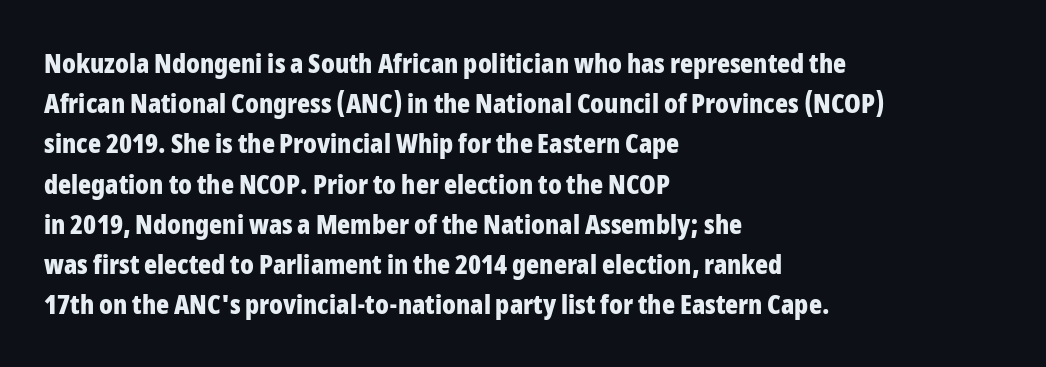
The rag falls on the right side of this text block. The axis of the letterforms is exactly vertical. Descender tails drop into unmarked territory. Inter-character spacing is left at the font's built-in metrics. Heavy, bold letterforms.
